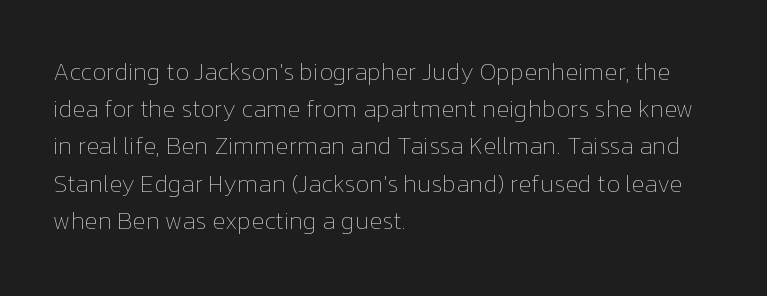
{"italic": "no", "bold": "no", "underline": "no", "align": "left", "line_spacing": "normal", "line_spacing_ratio": 1.55, "letter_spacing": "normal", "letter_spacing_em": 0.0, "glyph_px": 24}
